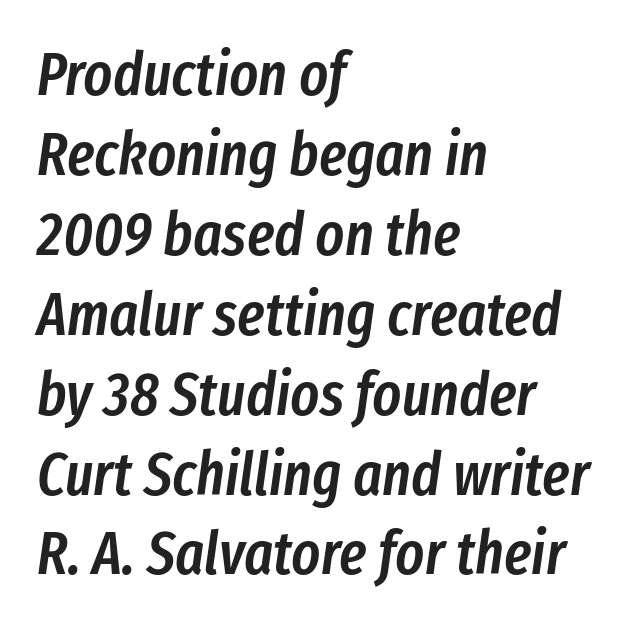
{"italic": "yes", "lean": "right", "slant_degrees": 8, "bold": "semi", "weight": "semibold", "width": "condensed", "stroke_contrast": "low", "x_height": "medium", "monospaced": "no", "underline": "no", "align": "left", "line_spacing": "normal", "line_spacing_ratio": 1.31, "letter_spacing": "normal", "letter_spacing_em": 0.0, "glyph_px": 61}
